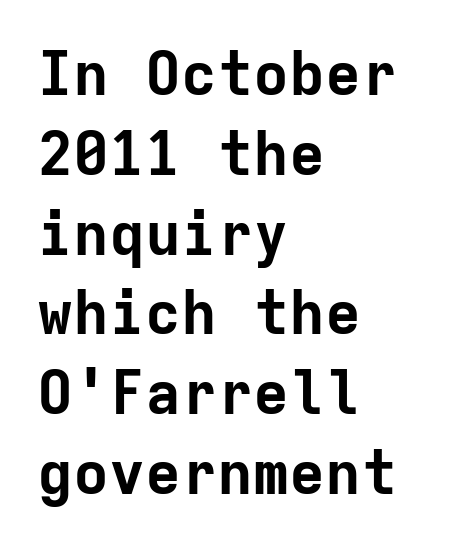
Notice how the stems are strictly vertical — no italics here. Does the type have serifs? No, each stem ends abruptly. Each word holds together tightly as a unit, with standard inter-letter gaps. This sample has the even, mechanical cadence of fixed-width lettering.
